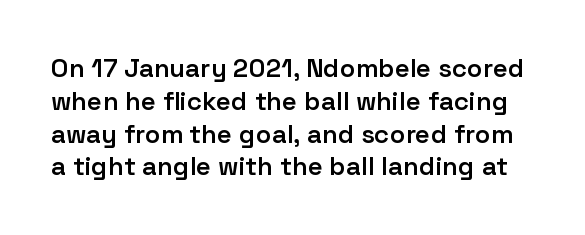
Plain, unruled lines of type. Normally led — the rows are evenly, conventionally spaced. Caption: semibold face, moderately heavy strokes. The lettering holds an erect, upright posture throughout. There is no visible air inserted between adjacent glyphs.
